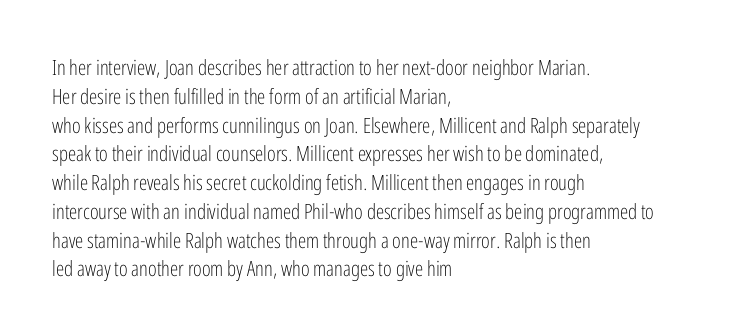
Each new line begins a customary step beneath the previous one. Stems here are at most as thick as an everyday book face. Words appear dense and cohesive because spacing is normal. Descenders hang freely into open space. The axis of the letterforms is exactly vertical.
